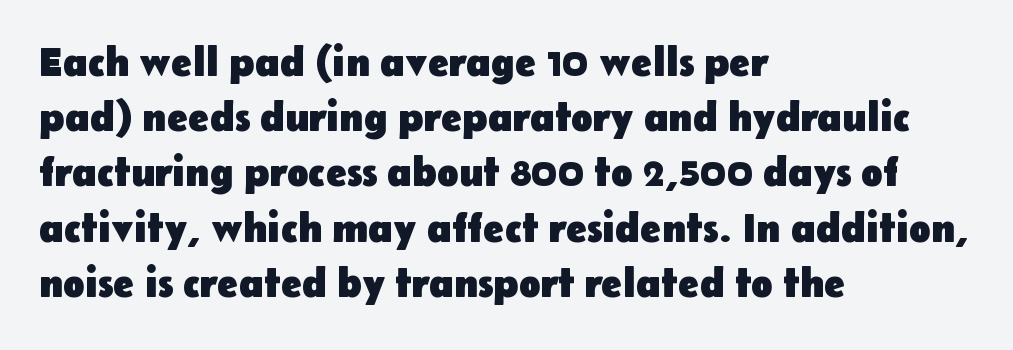
The image shows 40 px heavy sans-serif type, upright; set left-aligned, normal line spacing (1.38x), normal letter spacing, not underlined; low stroke contrast and a medium x-height.
